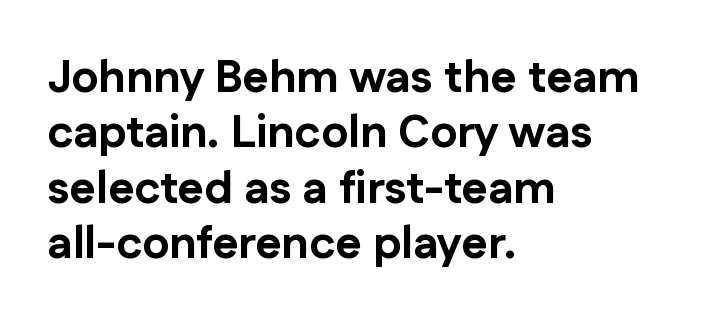
{"serif": "no", "italic": "no", "bold": "yes", "weight": "bold", "width": "normal", "stroke_contrast": "low", "x_height": "medium", "monospaced": "no", "underline": "no", "align": "left", "line_spacing_ratio": 1.23, "letter_spacing": "normal", "letter_spacing_em": 0.0, "glyph_px": 45}
